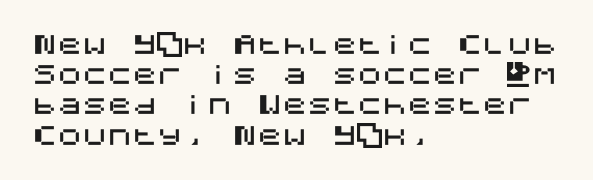
Q: Is the text italic (slanted)? A: No, it is upright.
Q: Is the text underlined? A: No.
Q: How is the paragraph aligned? A: Left-aligned.
Q: Is the spacing between letters normal or unusually wide? A: Normal.
